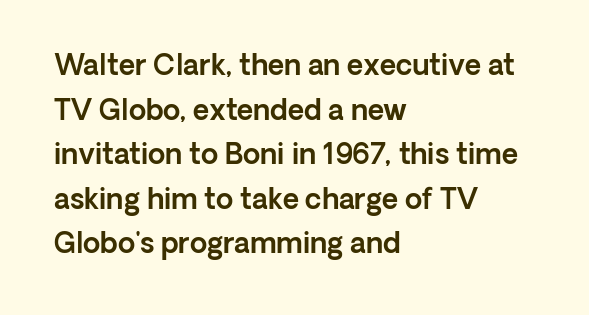
Words float on clear page, feet unadorned. The designer went with a sans here, leaving each stem footless. There is no visible air inserted between adjacent glyphs. Every character sits straight up, as roman type does.
